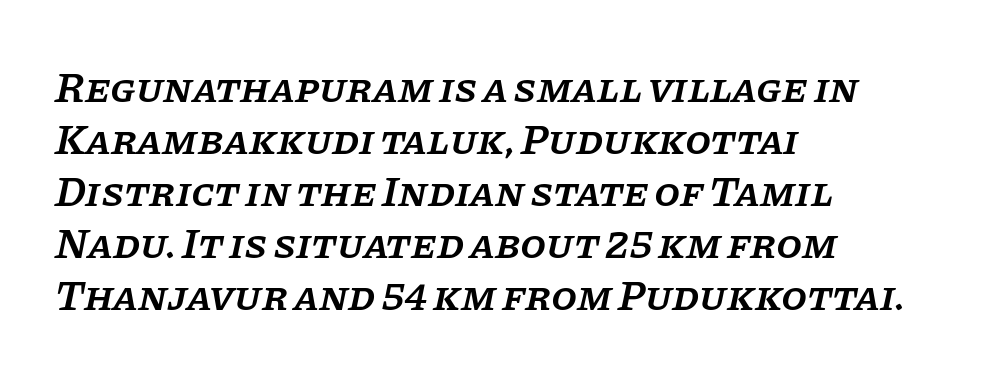
In terms of posture, this sample is oblique. Horizontally, the lines are justified to the leading edge only. Short note: letters normally spaced. Is the type bold? Partly — it's a semibold, heavier than regular but not fully bold.
